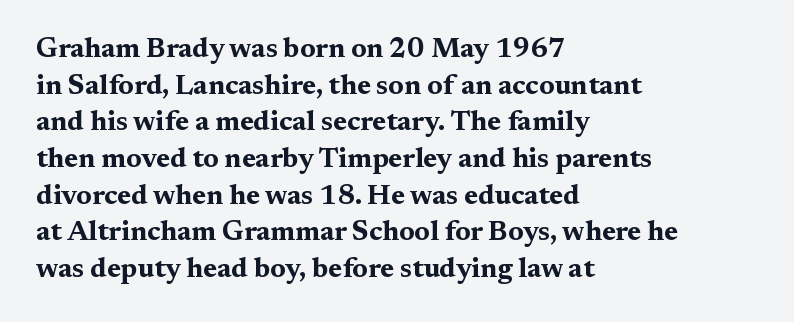
The image shows 28 px bold, wide serif type, upright; set left-aligned, normal line spacing (1.31x), normal letter spacing, not underlined; medium stroke contrast and a medium x-height.
